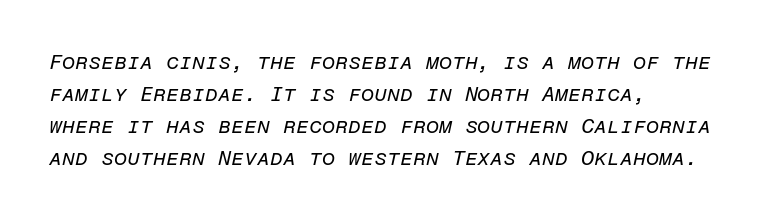
The image shows 21 px text type, italic (leaning right); set left-aligned, normal line spacing (1.53x), normal letter spacing, not underlined.
